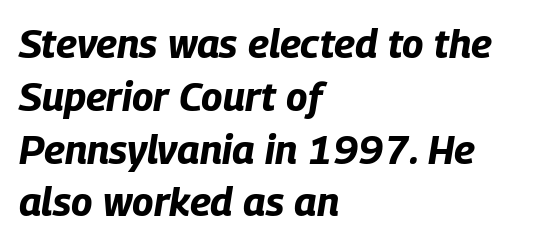
Q: Is the text bold? A: Yes.
Q: Is the text italic (slanted)? A: Yes, it leans right by about 9 degrees.
Q: Is the text underlined? A: No.
Q: How is the paragraph aligned? A: Left-aligned.
Q: Is the spacing between letters normal or unusually wide? A: Normal.
Q: Is the spacing between lines tight, normal or loose? A: Normal.
Q: Width (condensed, normal, or wide)? A: Condensed.
Q: Stroke contrast? A: Low.
Q: x-height? A: Large.
Q: Monospaced? A: No.
